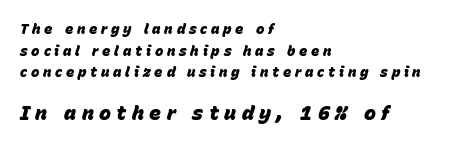
{"italic": "yes", "lean": "right", "slant_degrees": 15, "bold": "yes", "underline": "no", "align": "left", "line_spacing": "normal", "line_spacing_ratio": 1.54, "letter_spacing": "wide", "letter_spacing_em": 0.27, "larger_block": "second", "size_ratio": 1.43, "glyph_px": 20}
